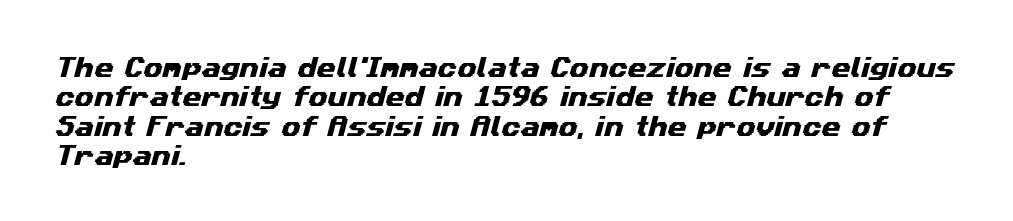
Q: Is the text underlined? A: No.
Q: How is the paragraph aligned? A: Left-aligned.
Q: Is the spacing between letters normal or unusually wide? A: Normal.
Q: Is the spacing between lines tight, normal or loose? A: Normal.
